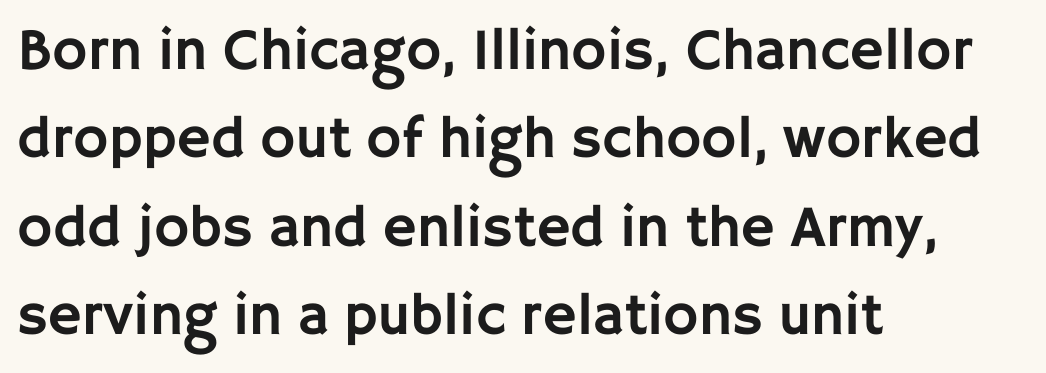
The image shows 59 px sans-serif type, upright; set left-aligned, normal line spacing (1.5x), normal letter spacing, not underlined; low stroke contrast and a large x-height.
